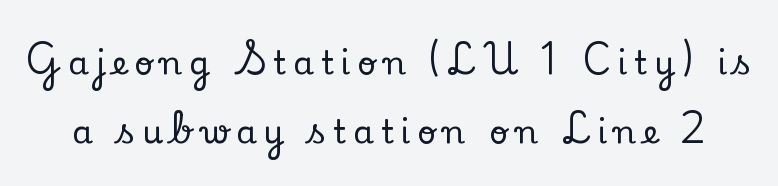
{"serif": "yes", "italic": "no", "width": "normal", "stroke_contrast": "low", "x_height": "small", "monospaced": "no", "underline": "no", "line_spacing": "loose", "line_spacing_ratio": 2.08, "letter_spacing": "wide", "letter_spacing_em": 0.21, "glyph_px": 33}
